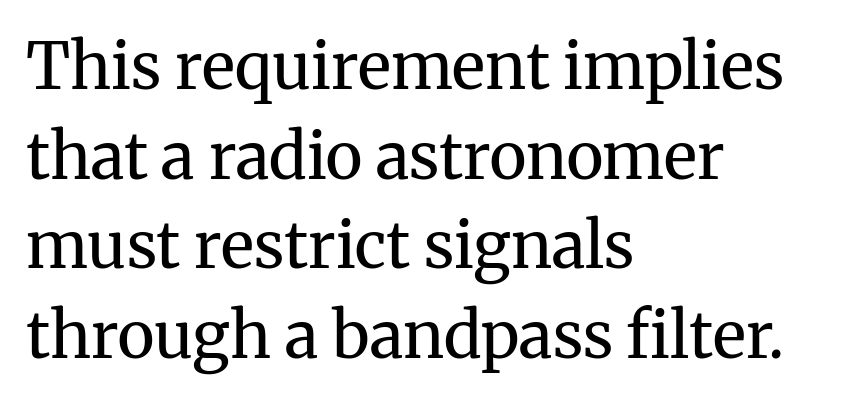
{"serif": "yes", "italic": "no", "bold": "no", "weight": "regular", "width": "normal", "stroke_contrast": "medium", "x_height": "medium", "monospaced": "no", "underline": "no", "align": "left", "line_spacing": "normal", "line_spacing_ratio": 1.4, "letter_spacing": "normal", "letter_spacing_em": 0.0, "glyph_px": 64}
